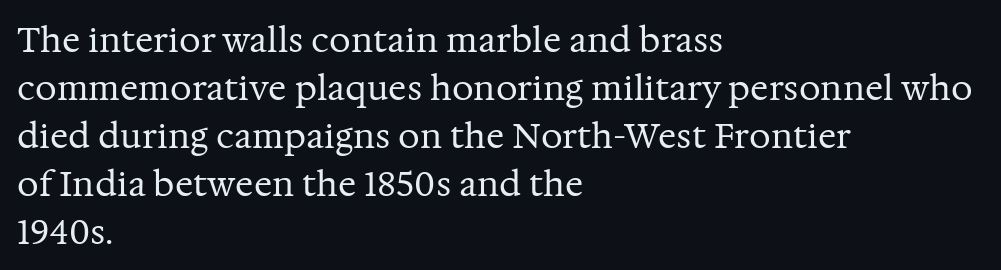
{"serif": "yes", "italic": "no", "bold": "no", "weight": "regular", "width": "normal", "stroke_contrast": "medium", "x_height": "medium", "monospaced": "no", "underline": "no", "align": "left", "line_spacing": "normal", "line_spacing_ratio": 1.41, "letter_spacing": "normal", "letter_spacing_em": 0.0, "glyph_px": 34}
